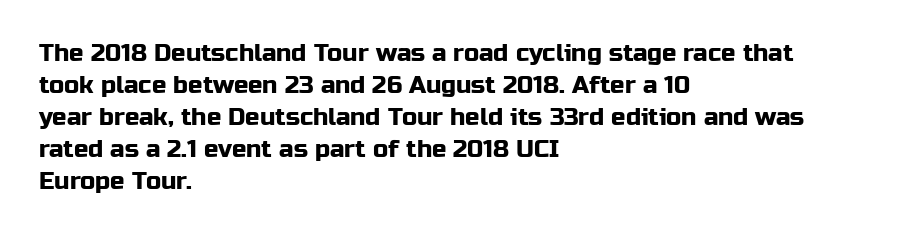
No italicization has been applied; the sample stays upright. The vertical gap from one line to the next is medium. Standard letterfit; no display-style spreading of the glyphs. The passage is arranged the way most books set body copy — flush left. Rule under the text: the space is simply empty.
